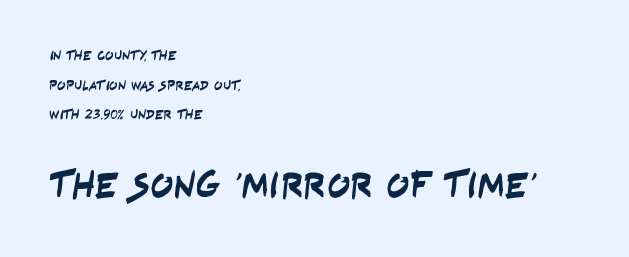
{"serif": "no", "width": "condensed", "stroke_contrast": "low", "x_height": "large", "monospaced": "no", "underline": "no", "align": "left", "line_spacing": "loose", "line_spacing_ratio": 2.11, "letter_spacing": "normal", "letter_spacing_em": 0.0, "larger_block": "second", "size_ratio": 2.71, "glyph_px": 38}
